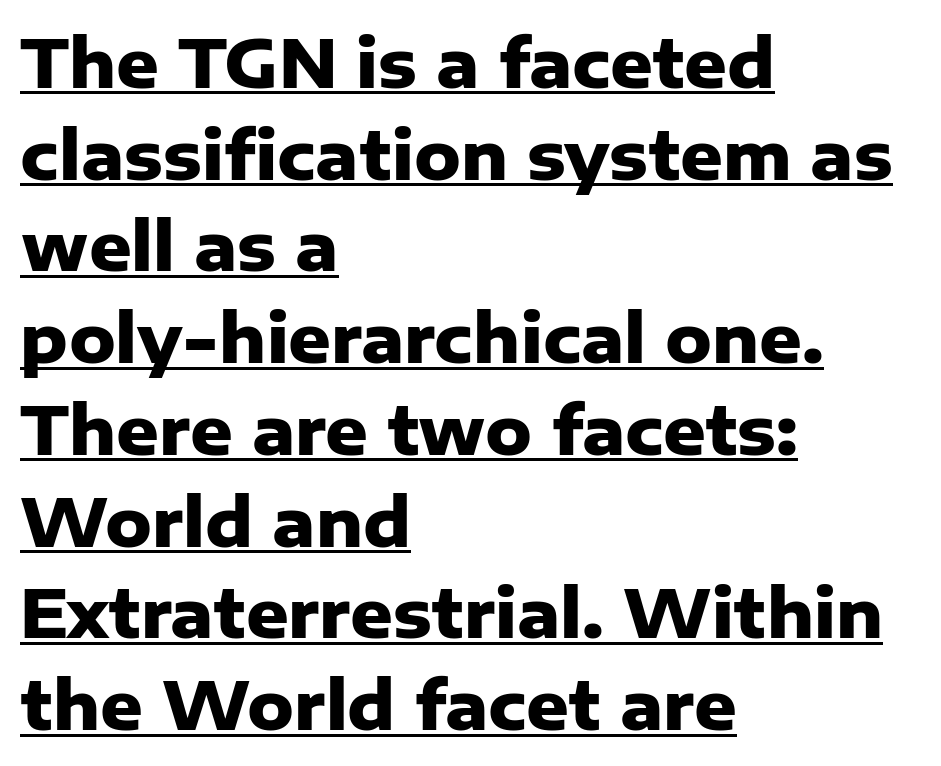
The gaps between neighbouring characters are ordinary and unremarkable. The strokes are fattened all the way to bold. The font family rendered here belongs to the sans-serif group. The lettering stays uniformly vertical, giving the passage a roman look.
